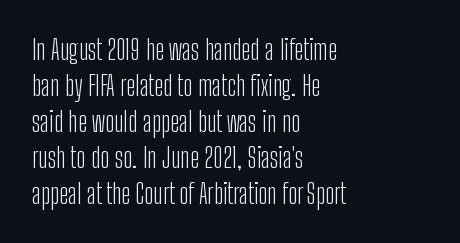
Visually the block forms a straight wall on the left and a jagged coastline on the right. Characters follow at the spacing the type designer built in. Underlining? Definitely not there. Heaviness? Minimal to ordinary, like unemphasized prose. Each letter keeps its own natural width here, so spacing adapts to shape. The typography opts for an upright posture over an oblique one.
